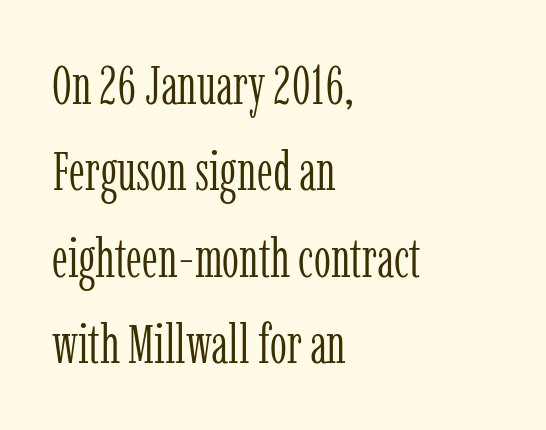
{"serif": "yes", "italic": "no", "bold": "no", "weight": "light", "width": "condensed", "stroke_contrast": "low", "x_height": "medium", "monospaced": "no", "underline": "no", "align": "left", "line_spacing": "normal", "line_spacing_ratio": 1.6, "letter_spacing": "normal", "letter_spacing_em": 0.0, "glyph_px": 54}
